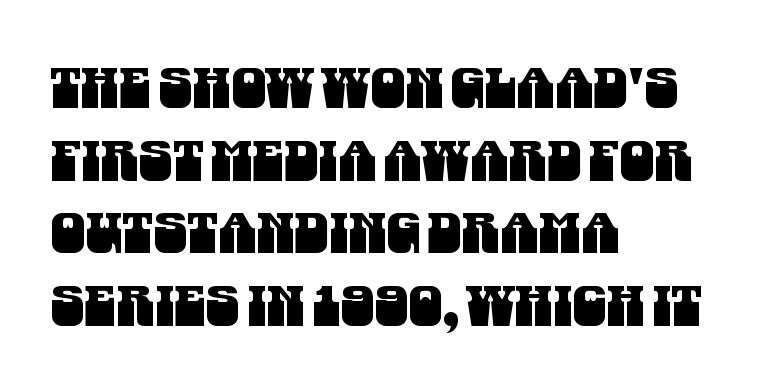
{"serif": "no", "width": "condensed", "stroke_contrast": "medium", "x_height": "large", "monospaced": "no", "underline": "no", "align": "left", "line_spacing": "normal", "line_spacing_ratio": 1.32, "letter_spacing": "normal", "letter_spacing_em": 0.0, "glyph_px": 55}
